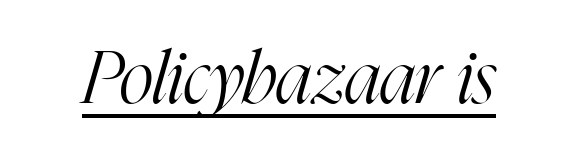
The image shows 73 px light, condensed serif type, italic (leaning right); set normal letter spacing, underlined; high stroke contrast and a medium x-height.
